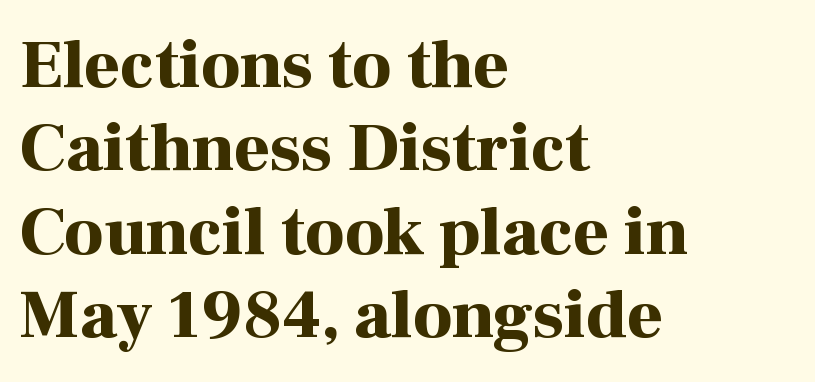
The image shows 69 px bold serif type, upright; set left-aligned, line spacing 1.21x, normal letter spacing, not underlined; high stroke contrast and a medium x-height.
